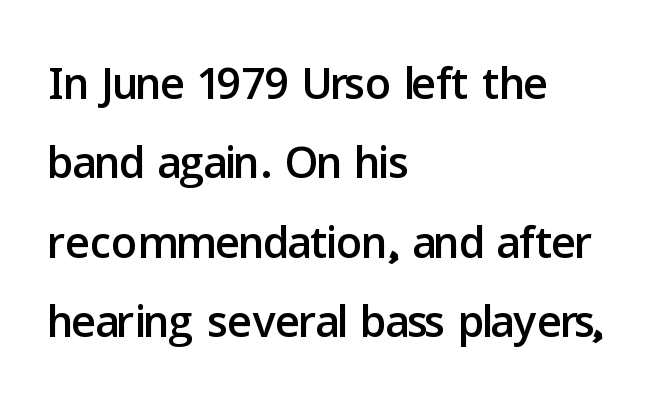
Q: Is the text italic (slanted)? A: No, it is upright.
Q: Is the typeface a serif or a sans-serif typeface? A: Sans-serif.
Q: Is the text underlined? A: No.
Q: How is the paragraph aligned? A: Left-aligned.
Q: Is the spacing between letters normal or unusually wide? A: Normal.
Q: Width (condensed, normal, or wide)? A: Normal.
Q: Stroke contrast? A: Low.
Q: x-height? A: Medium.
Q: Monospaced? A: No.
